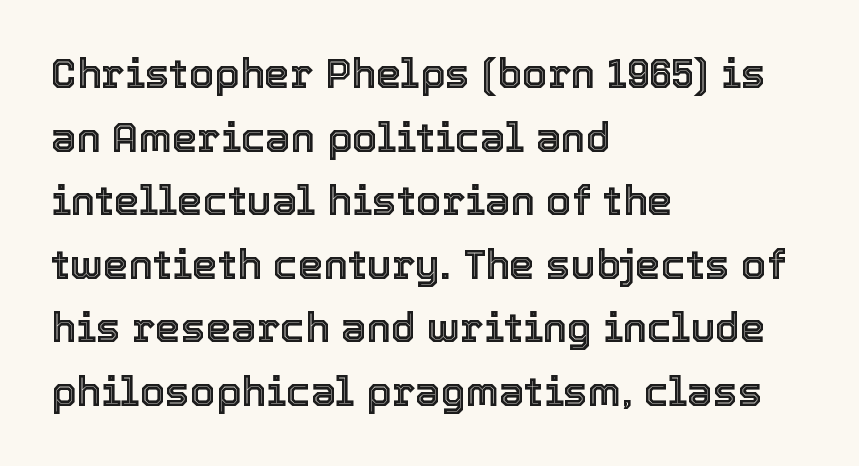
The image shows 41 px text type, upright; set left-aligned, normal line spacing (1.55x), normal letter spacing, not underlined; a medium x-height.
